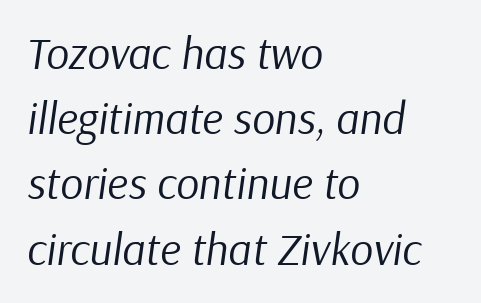
The image shows 45 px regular-weight type, italic (leaning right); set left-aligned, normal line spacing (1.45x), normal letter spacing, not underlined; low stroke contrast and a medium x-height.
